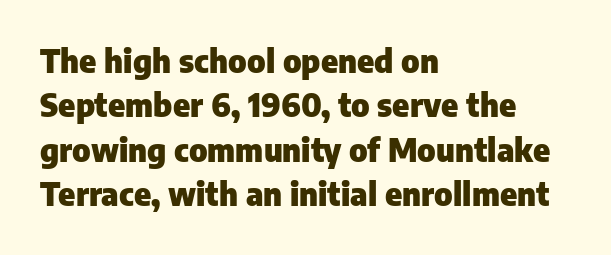
Nobody touched the tracking dial on this one. The letters advance in unequal steps, a hallmark of proportional type. Every character sits straight up, as roman type does. Thick stems and heavy bowls — unmistakably bold. The rows are spaced the way most documents space them. This rendering features lettering with no underline.
